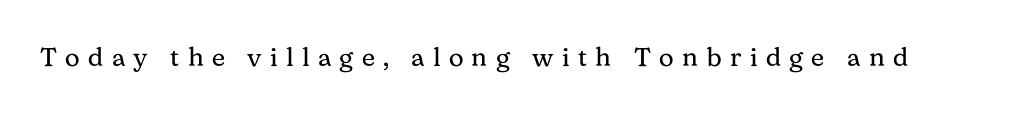
Lines of text with bare space underneath. Vertical stems look standard width or narrower in stroke. This sample uses expanded letter spacing, leaving extra air between glyphs. Quick note: not italic, upright.
